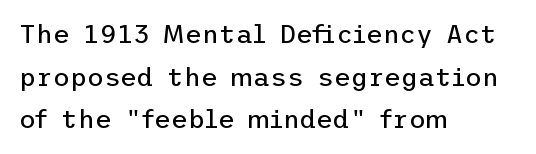
The image shows 26 px text type, upright; set left-aligned, normal line spacing (1.64x), normal letter spacing, not underlined.
